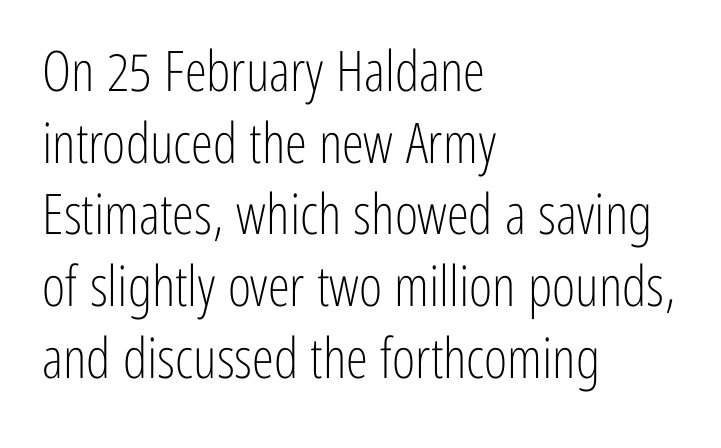
The image shows 56 px light, condensed sans-serif type, upright; set left-aligned, normal line spacing (1.28x), normal letter spacing, not underlined; low stroke contrast and a medium x-height.
